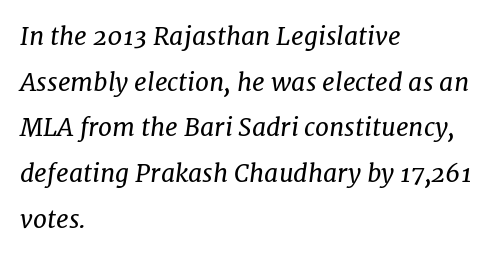
{"italic": "yes", "lean": "right", "slant_degrees": 7, "bold": "no", "underline": "no", "align": "left", "line_spacing_ratio": 1.83, "letter_spacing": "normal", "letter_spacing_em": 0.0, "glyph_px": 25}
